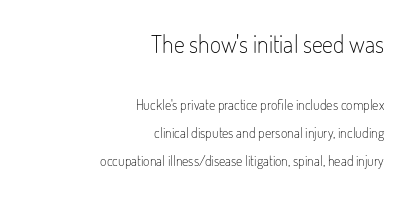
Inter-character spacing is left at the font's built-in metrics. Reading down the column, the eye jumps a long way to each next line. Is the block centered? No — it sits flush against the right margin. This reads as an unemphasized weight, regular at the heaviest.
